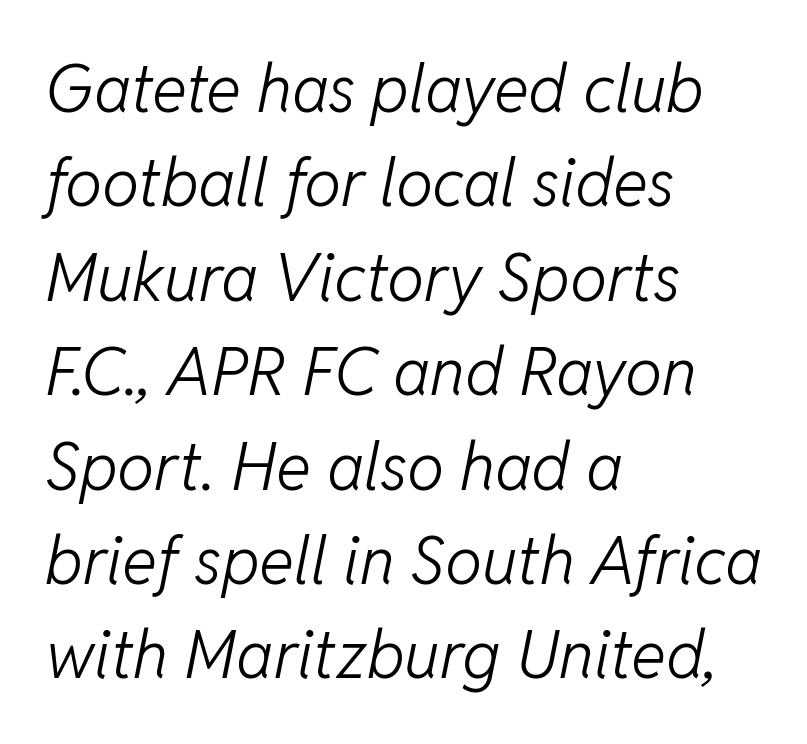
The cut favours lightness, reaching ordinary text weight at its darkest. Words float on clear page, feet unadorned. Varying glyph widths throughout — classic text-font behaviour. Nothing unusual about the tracking: characters are spaced as the font intends. Which margin do the lines hug? The left one — the right edge is uneven.
